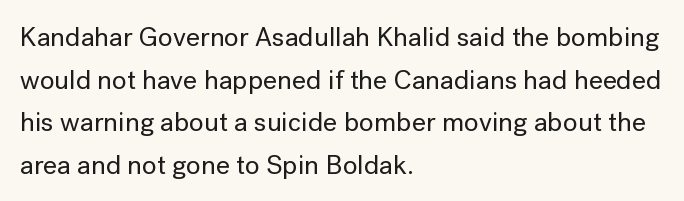
The image shows 27 px text type, upright; set left-aligned, normal line spacing (1.58x), normal letter spacing, not underlined.
